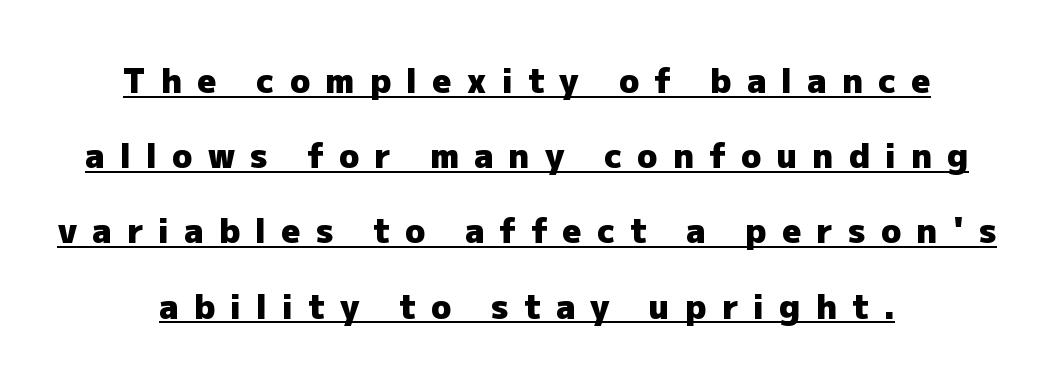
Q: Is the text bold? A: Yes.
Q: Is the text italic (slanted)? A: No, it is upright.
Q: Is the typeface a serif or a sans-serif typeface? A: Sans-serif.
Q: Is the text underlined? A: Yes.
Q: How is the paragraph aligned? A: Centered.
Q: Is the spacing between letters normal or unusually wide? A: Unusually wide.
Q: Is the spacing between lines tight, normal or loose? A: Loose.
Q: Width (condensed, normal, or wide)? A: Normal.
Q: Stroke contrast? A: Low.
Q: x-height? A: Medium.
Q: Monospaced? A: No.
